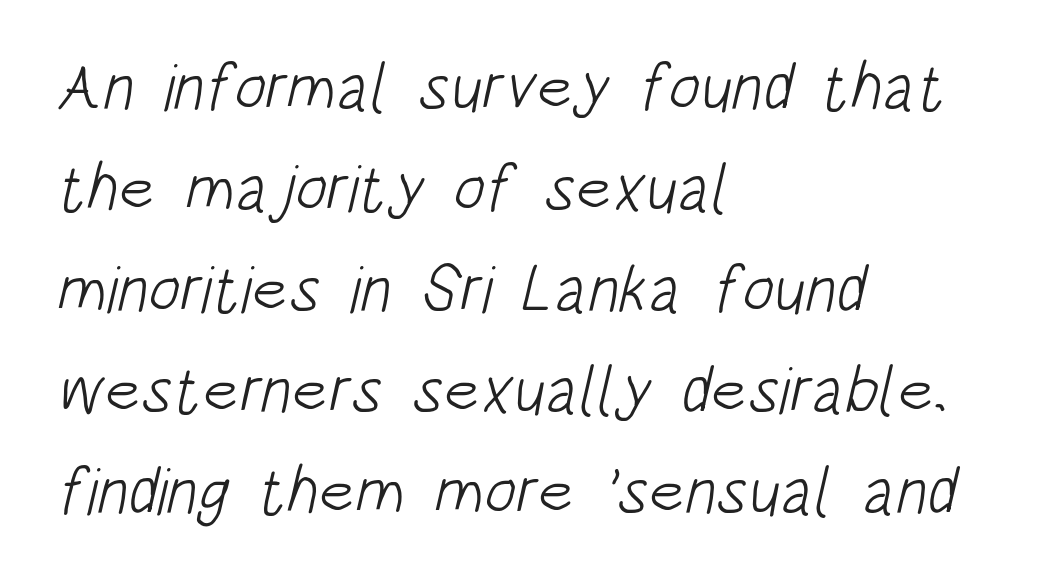
Q: Is the text bold? A: No.
Q: Is the typeface a serif or a sans-serif typeface? A: Sans-serif.
Q: Is the text underlined? A: No.
Q: How is the paragraph aligned? A: Left-aligned.
Q: Is the spacing between letters normal or unusually wide? A: Normal.
Q: Is the spacing between lines tight, normal or loose? A: Normal.
Q: Width (condensed, normal, or wide)? A: Condensed.
Q: Stroke contrast? A: Low.
Q: x-height? A: Large.
Q: Monospaced? A: No.
